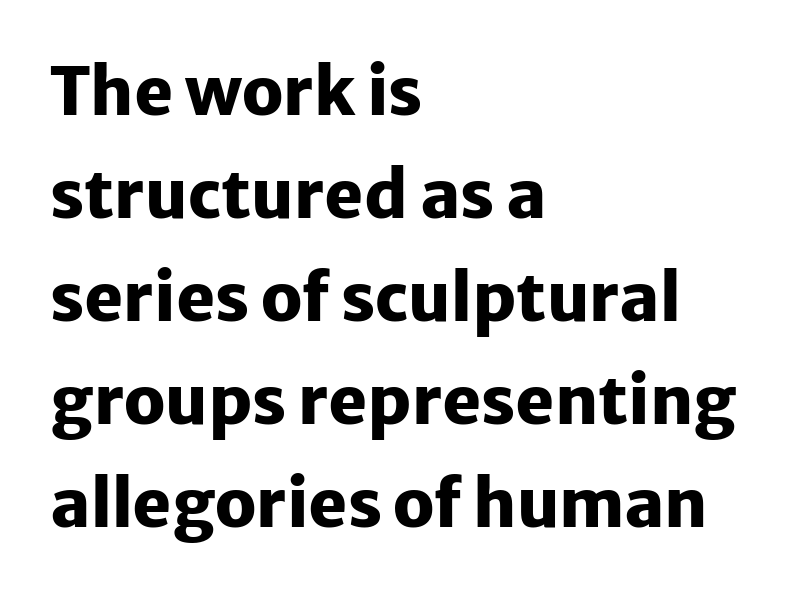
Is there much room between lines? A standard amount, neither cramped nor airy. Looks like regular typesetting: each glyph gets only the width it needs. Tall strokes in this sample are plumb rather than angled. Stroke thickness is high; the sample reads as a true bold. The passage shown has conventional tracking throughout. Descenders hang freely into open space.
